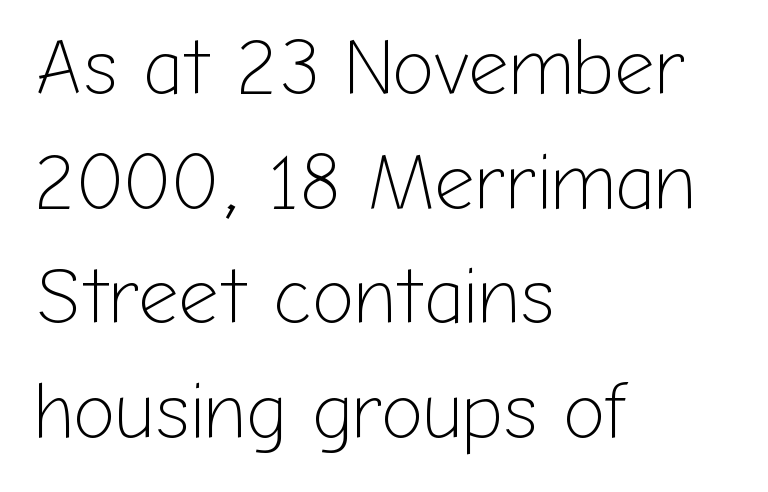
Q: Is the text bold? A: No.
Q: Is the text italic (slanted)? A: No, it is upright.
Q: Is the typeface a serif or a sans-serif typeface? A: Sans-serif.
Q: Is the text underlined? A: No.
Q: How is the paragraph aligned? A: Left-aligned.
Q: Is the spacing between letters normal or unusually wide? A: Normal.
Q: Is the spacing between lines tight, normal or loose? A: Normal.
Q: Width (condensed, normal, or wide)? A: Normal.
Q: Stroke contrast? A: Low.
Q: x-height? A: Medium.
Q: Monospaced? A: No.
